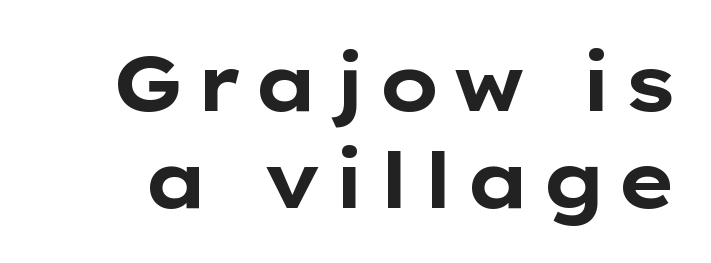
The lettering stays uniformly vertical, giving the passage a roman look. The lines sit at an ordinary, default distance from one another. Is the type bold? Yes — the strokes are clearly thick and heavy. The type family on display is of the sans-serif kind. Is this a fixed-width face? No — the glyphs have proportional, varying widths.
